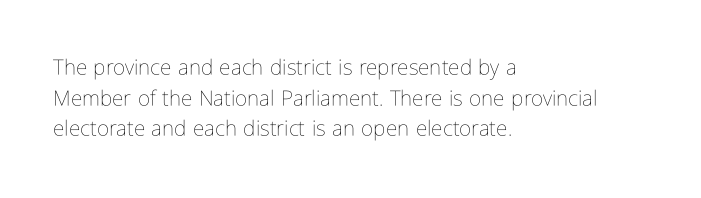
The strip under each line holds only bare page. The lines in this sample share a left origin and differ only in where they stop. The block of text has a typical density, with ordinary space between rows. A typesetter would call this zero additional tracking. Each stroke keeps to a modest, everyday thickness or less. Style check: upright.
